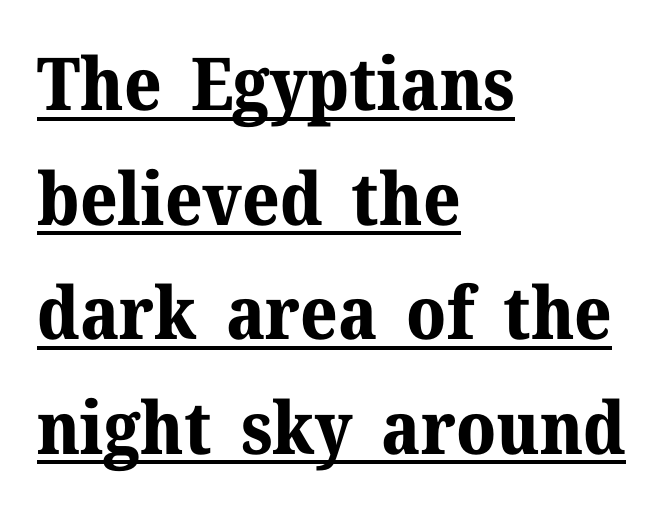
Q: Is the text bold? A: Yes.
Q: Is the text italic (slanted)? A: No, it is upright.
Q: Is the typeface a serif or a sans-serif typeface? A: Serif.
Q: Is the text underlined? A: Yes.
Q: How is the paragraph aligned? A: Left-aligned.
Q: Is the spacing between letters normal or unusually wide? A: Normal.
Q: Is the spacing between lines tight, normal or loose? A: Normal.
Q: Width (condensed, normal, or wide)? A: Normal.
Q: Stroke contrast? A: Medium.
Q: x-height? A: Medium.
Q: Monospaced? A: No.
